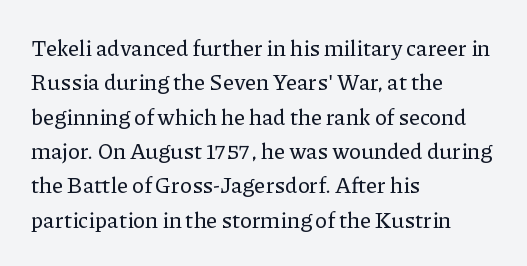
The image shows 22 px text type, upright; set left-aligned, normal line spacing (1.56x), normal letter spacing, not underlined.
